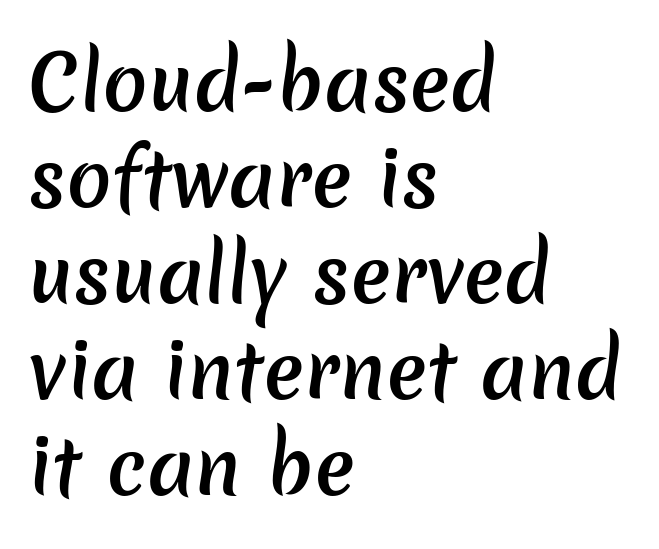
Q: Is the text bold? A: Semi-bold.
Q: Is the typeface a serif or a sans-serif typeface? A: Sans-serif.
Q: Is the text underlined? A: No.
Q: How is the paragraph aligned? A: Left-aligned.
Q: Is the spacing between letters normal or unusually wide? A: Normal.
Q: Is the spacing between lines tight, normal or loose? A: Normal.
Q: Width (condensed, normal, or wide)? A: Normal.
Q: Stroke contrast? A: Low.
Q: x-height? A: Medium.
Q: Monospaced? A: No.
